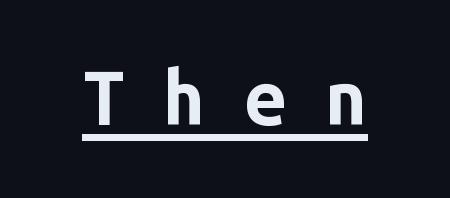
The image shows 76 px bold sans-serif type, upright, monospaced; set unusually wide letter spacing (+0.5 em), underlined; low stroke contrast and a medium x-height.
